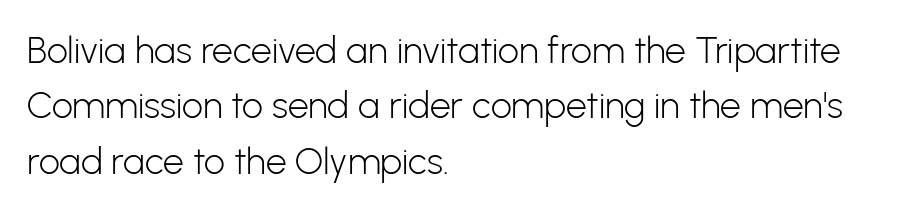
The image shows 37 px light sans-serif type, upright; set left-aligned, normal line spacing (1.5x), normal letter spacing, not underlined; low stroke contrast and a medium x-height.
